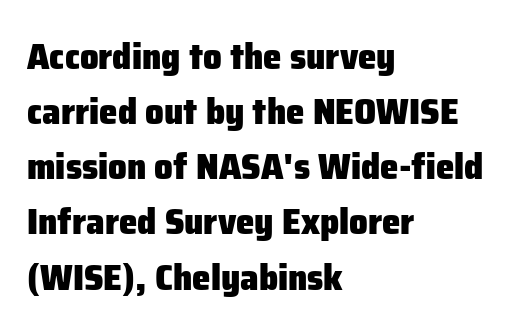
The axis of the letterforms is exactly vertical. The sample has been set heavy, in full bold. Does the copy run flush right? No — it runs flush left. The gap between lines stays unmarked. Characters follow at the spacing the type designer built in.
